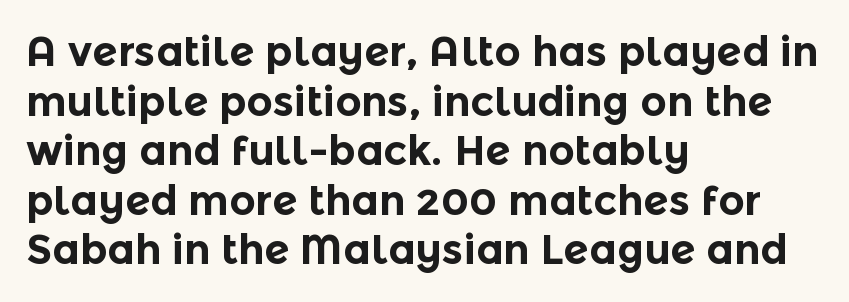
{"serif": "no", "italic": "no", "bold": "yes", "weight": "bold", "width": "normal", "x_height": "medium", "monospaced": "no", "underline": "no", "align": "left", "line_spacing_ratio": 1.21, "letter_spacing": "normal", "letter_spacing_em": 0.0, "glyph_px": 41}
